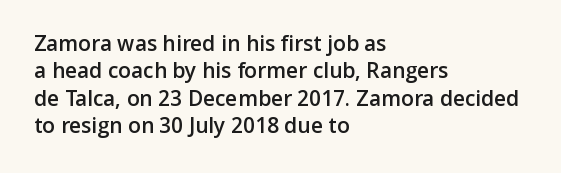
{"italic": "no", "bold": "semi", "underline": "no", "align": "left", "line_spacing": "normal", "line_spacing_ratio": 1.3, "letter_spacing": "normal", "letter_spacing_em": 0.0, "glyph_px": 21}
